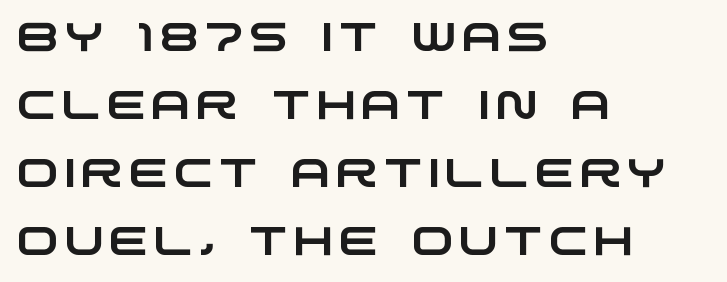
The image shows 40 px wide sans-serif type; set left-aligned, normal line spacing (1.7x), not underlined; low stroke contrast and a large x-height.
